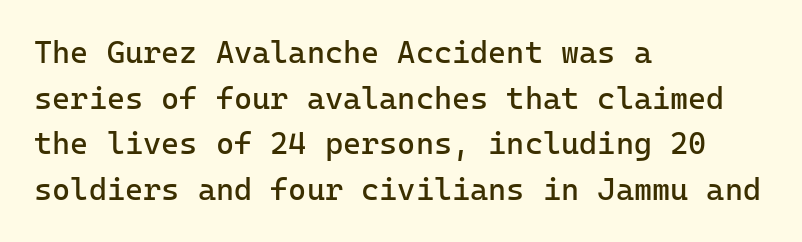
The image shows 31 px regular-weight sans-serif type, upright; set left-aligned, normal line spacing (1.47x), normal letter spacing, not underlined; low stroke contrast and a medium x-height.
